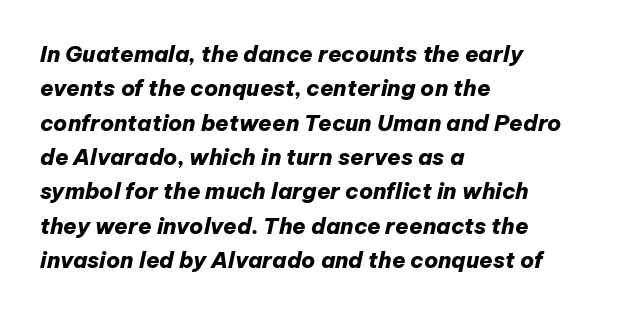
Q: Is the text bold? A: Yes.
Q: Is the text italic (slanted)? A: Yes, it leans right by about 12 degrees.
Q: Is the text underlined? A: No.
Q: How is the paragraph aligned? A: Left-aligned.
Q: Is the spacing between letters normal or unusually wide? A: Normal.
Q: Is the spacing between lines tight, normal or loose? A: Normal.
